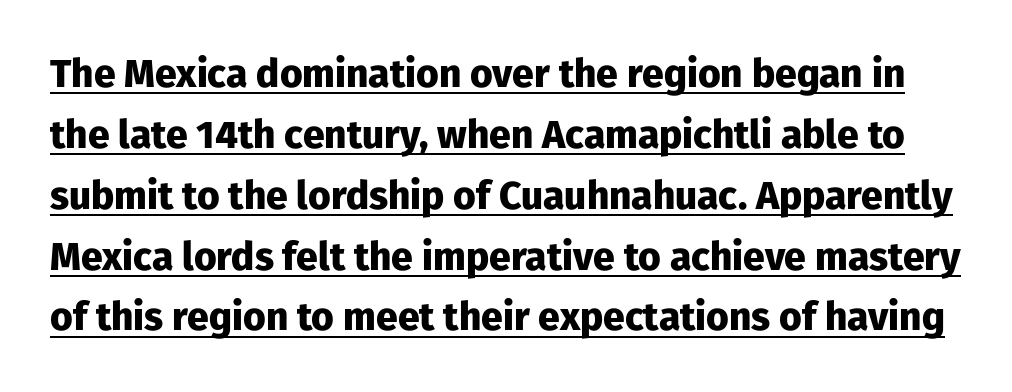
The image shows 39 px heavy sans-serif type, upright; set normal line spacing (1.56x), normal letter spacing, underlined; low stroke contrast and a medium x-height.
